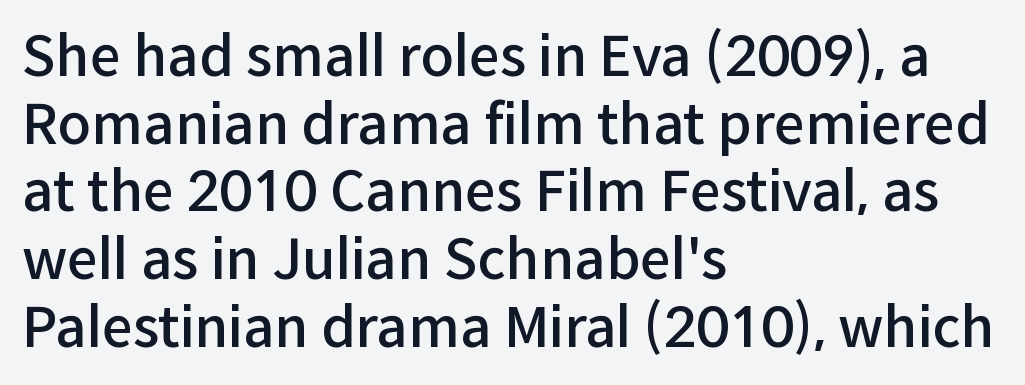
Q: Is the text bold? A: Semi-bold.
Q: Is the text italic (slanted)? A: No, it is upright.
Q: Is the typeface a serif or a sans-serif typeface? A: Sans-serif.
Q: Is the text underlined? A: No.
Q: How is the paragraph aligned? A: Left-aligned.
Q: Is the spacing between letters normal or unusually wide? A: Normal.
Q: Width (condensed, normal, or wide)? A: Normal.
Q: Stroke contrast? A: Low.
Q: x-height? A: Medium.
Q: Monospaced? A: No.
